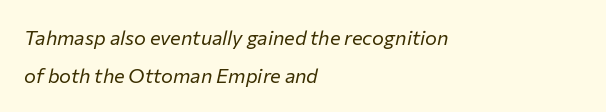
Q: Is the text bold? A: No.
Q: Is the text italic (slanted)? A: Yes, it leans right by about 12 degrees.
Q: Is the text underlined? A: No.
Q: How is the paragraph aligned? A: Left-aligned.
Q: Is the spacing between letters normal or unusually wide? A: Normal.
Q: Is the spacing between lines tight, normal or loose? A: Loose.
